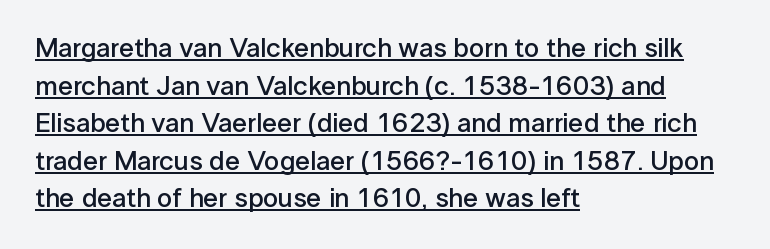
The image shows 27 px text type, upright; set left-aligned, normal line spacing (1.39x), normal letter spacing, underlined.
